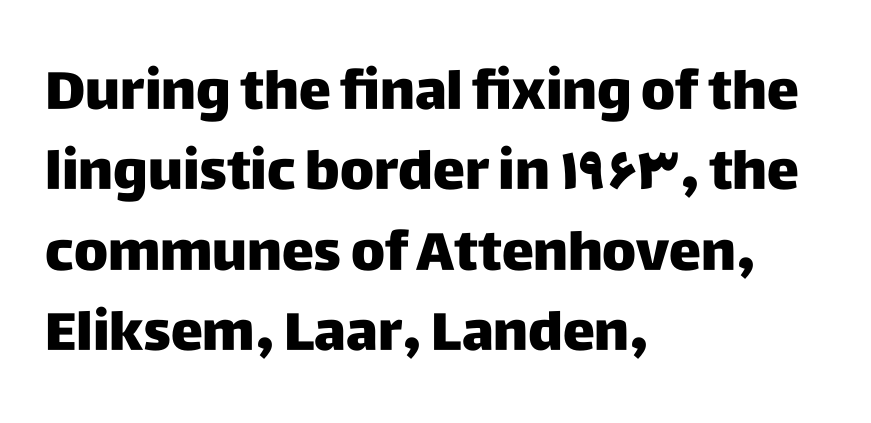
{"serif": "no", "italic": "no", "width": "normal", "stroke_contrast": "low", "x_height": "large", "monospaced": "no", "underline": "no", "align": "left", "line_spacing": "normal", "line_spacing_ratio": 1.49, "letter_spacing": "normal", "letter_spacing_em": 0.0, "glyph_px": 54}
